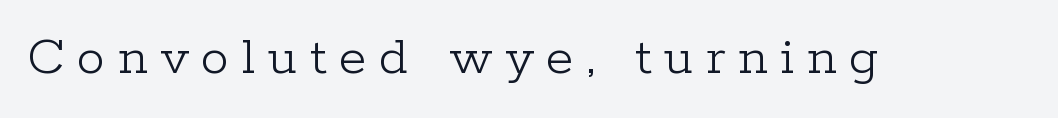
The image shows 56 px light serif type, upright; set unusually wide letter spacing (+0.23 em), not underlined; low stroke contrast and a medium x-height.
